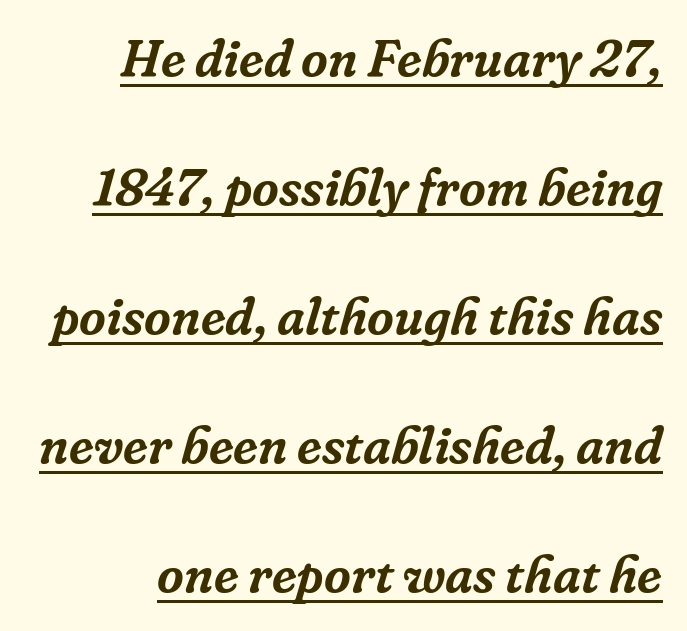
Q: Is the text italic (slanted)? A: Yes, it leans right by about 16 degrees.
Q: Is the typeface a serif or a sans-serif typeface? A: Serif.
Q: Is the text underlined? A: Yes.
Q: Is the spacing between letters normal or unusually wide? A: Normal.
Q: Is the spacing between lines tight, normal or loose? A: Loose.
Q: Width (condensed, normal, or wide)? A: Normal.
Q: Stroke contrast? A: Low.
Q: x-height? A: Medium.
Q: Monospaced? A: No.
